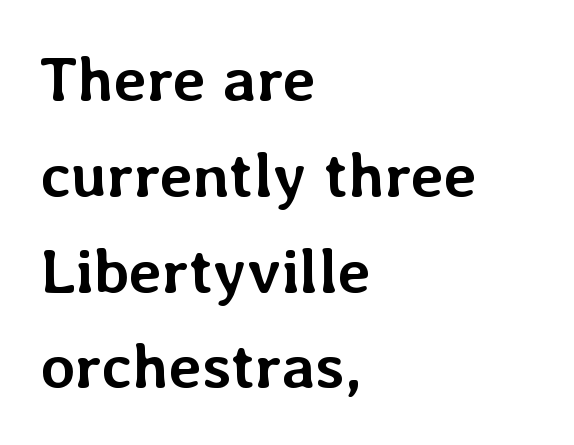
Summary of vertical rhythm: regular, with standard interline spacing. The face used here is proportionally spaced, like ordinary book or web type. Line starts are locked; line ends wander. Heavy-handed strokes throughout: this text is bold.
